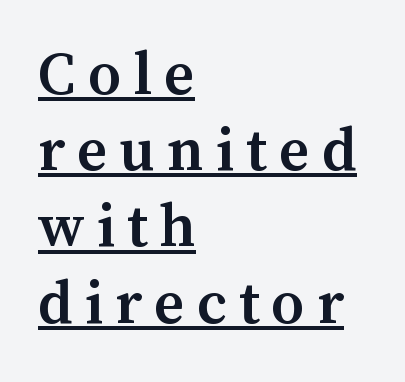
The image shows 60 px semibold serif type, upright; set left-aligned, normal line spacing (1.27x), unusually wide letter spacing (+0.2 em), underlined; medium stroke contrast and a medium x-height.
